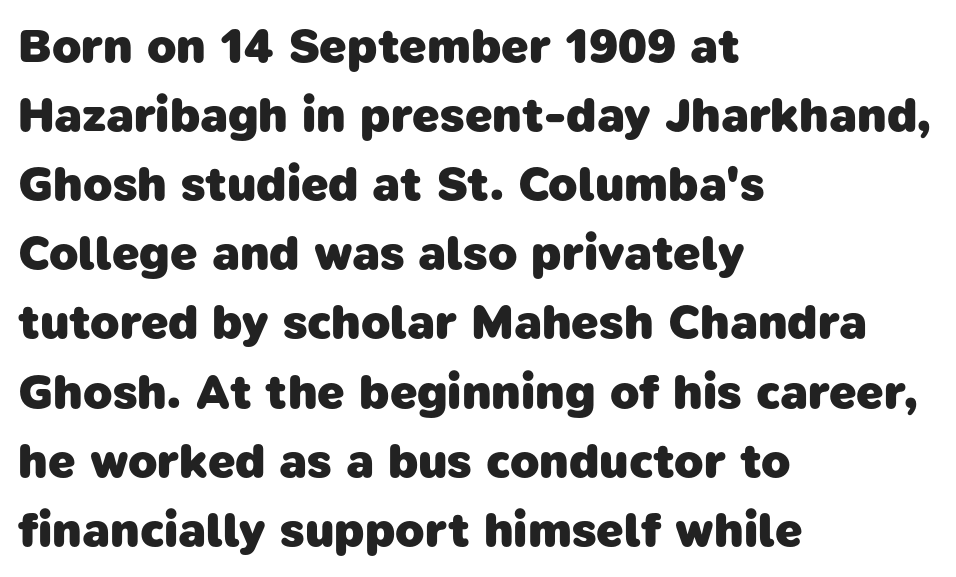
Note the varied advance widths — an 'i' is clearly narrower than an 'm'. Any mark beneath the type? The region is blank. Each word holds together tightly as a unit, with standard inter-letter gaps. The characters look thick and weighty, a clear bold. This rendering uses left alignment, leaving the right contour irregular. Notice how descenders clear the ascenders below comfortably — that's standard leading.
